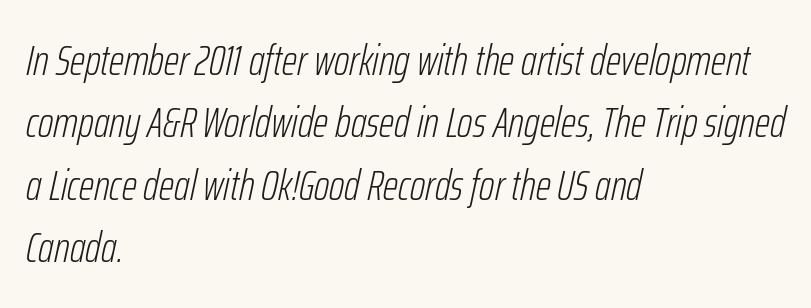
Q: Is the text bold? A: No.
Q: Is the text italic (slanted)? A: Yes, it leans right by about 12 degrees.
Q: Is the text underlined? A: No.
Q: How is the paragraph aligned? A: Left-aligned.
Q: Is the spacing between letters normal or unusually wide? A: Normal.
Q: Is the spacing between lines tight, normal or loose? A: Normal.
Q: Width (condensed, normal, or wide)? A: Condensed.
Q: Stroke contrast? A: Low.
Q: x-height? A: Medium.
Q: Monospaced? A: No.
